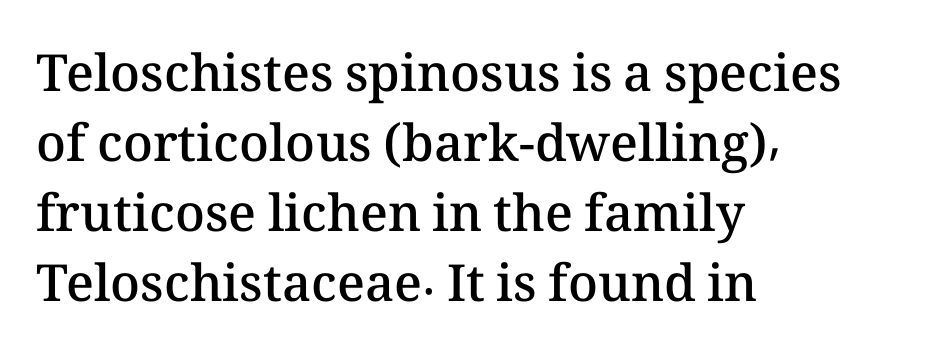
The image shows 51 px semibold type, upright; set left-aligned, normal line spacing (1.37x), normal letter spacing, not underlined; medium stroke contrast and a medium x-height.
